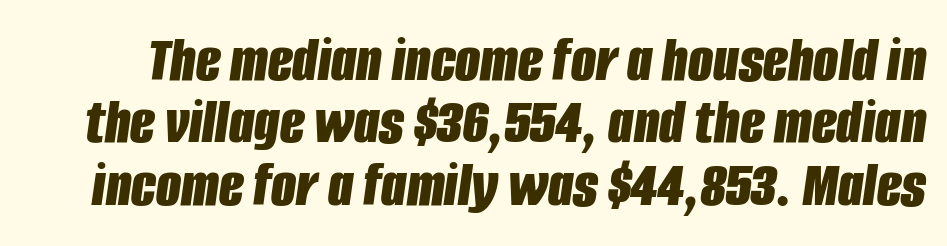
Q: Is the text bold? A: Yes.
Q: Is the text italic (slanted)? A: Yes, it leans right by about 8 degrees.
Q: Is the text underlined? A: No.
Q: Is the spacing between letters normal or unusually wide? A: Normal.
Q: Is the spacing between lines tight, normal or loose? A: Tight.
Q: Width (condensed, normal, or wide)? A: Condensed.
Q: Stroke contrast? A: Low.
Q: x-height? A: Large.
Q: Monospaced? A: No.
